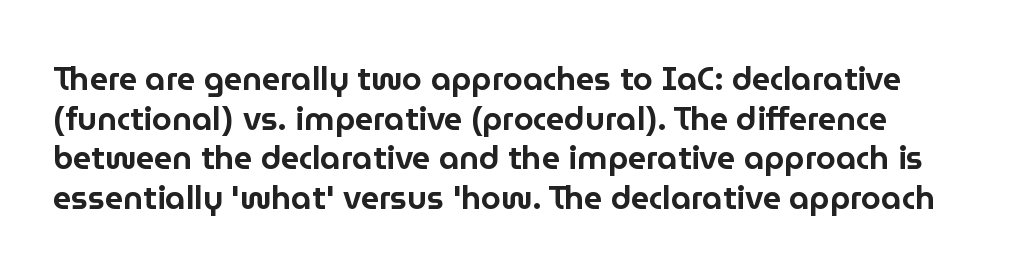
Q: Is the text italic (slanted)? A: No, it is upright.
Q: Is the typeface a serif or a sans-serif typeface? A: Sans-serif.
Q: Is the text underlined? A: No.
Q: Is the spacing between letters normal or unusually wide? A: Normal.
Q: Width (condensed, normal, or wide)? A: Normal.
Q: Stroke contrast? A: Low.
Q: x-height? A: Medium.
Q: Monospaced? A: No.
